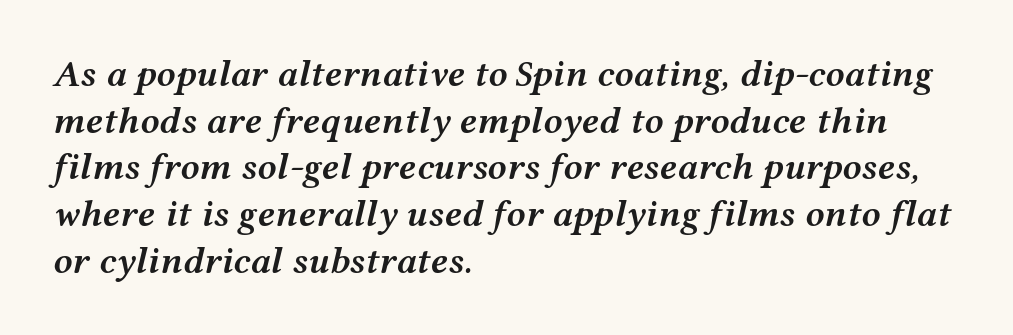
Q: Is the text bold? A: Semi-bold.
Q: Is the text italic (slanted)? A: Yes, it leans right by about 12 degrees.
Q: Is the text underlined? A: No.
Q: How is the paragraph aligned? A: Left-aligned.
Q: Is the spacing between letters normal or unusually wide? A: Normal.
Q: Width (condensed, normal, or wide)? A: Wide.
Q: Stroke contrast? A: Medium.
Q: x-height? A: Medium.
Q: Monospaced? A: No.
